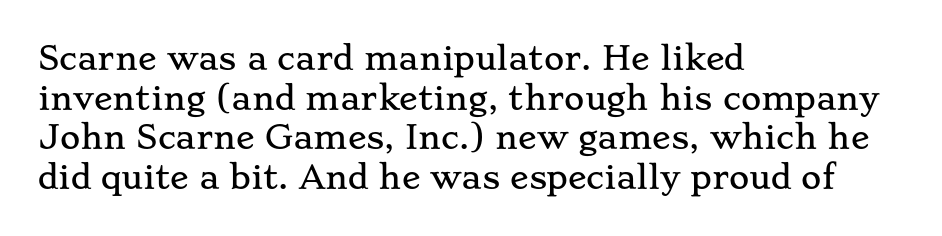
Q: Is the text italic (slanted)? A: No, it is upright.
Q: Is the typeface a serif or a sans-serif typeface? A: Serif.
Q: Is the text underlined? A: No.
Q: How is the paragraph aligned? A: Left-aligned.
Q: Is the spacing between letters normal or unusually wide? A: Normal.
Q: Is the spacing between lines tight, normal or loose? A: Normal.
Q: Width (condensed, normal, or wide)? A: Wide.
Q: Stroke contrast? A: Low.
Q: x-height? A: Small.
Q: Monospaced? A: No.
